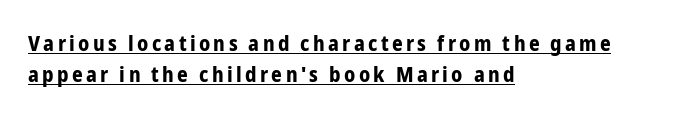
Summary of weight: heavy, a full bold. Vertical strokes here are truly vertical. Every word sits above its own underline. Vertical spacing — default. Compared with a centered layout, this one pins lines to the left instead.
